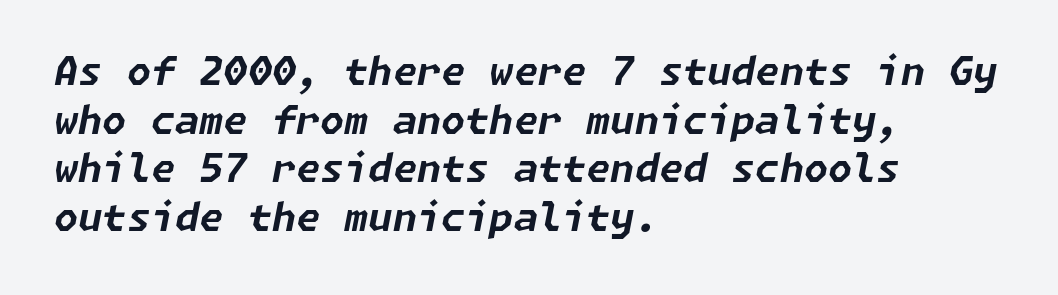
Q: Is the text bold? A: Yes.
Q: Is the text italic (slanted)? A: Yes, it leans right by about 11 degrees.
Q: Is the text underlined? A: No.
Q: How is the paragraph aligned? A: Left-aligned.
Q: Is the spacing between letters normal or unusually wide? A: Normal.
Q: Is the spacing between lines tight, normal or loose? A: Normal.
Q: Width (condensed, normal, or wide)? A: Normal.
Q: Stroke contrast? A: Low.
Q: x-height? A: Medium.
